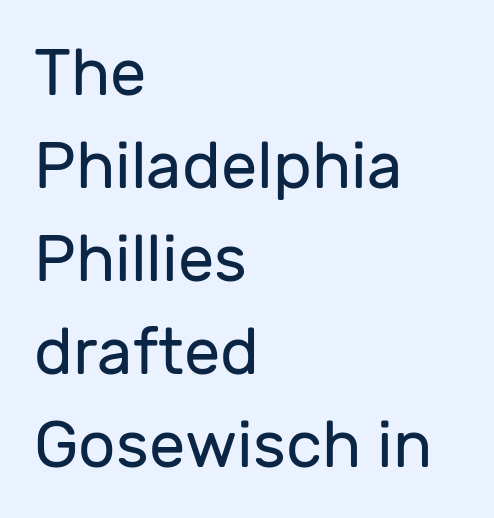
Q: Is the text bold? A: No.
Q: Is the text italic (slanted)? A: No, it is upright.
Q: Is the typeface a serif or a sans-serif typeface? A: Sans-serif.
Q: Is the text underlined? A: No.
Q: How is the paragraph aligned? A: Left-aligned.
Q: Is the spacing between letters normal or unusually wide? A: Normal.
Q: Is the spacing between lines tight, normal or loose? A: Normal.
Q: Width (condensed, normal, or wide)? A: Normal.
Q: Stroke contrast? A: Low.
Q: x-height? A: Medium.
Q: Monospaced? A: No.
